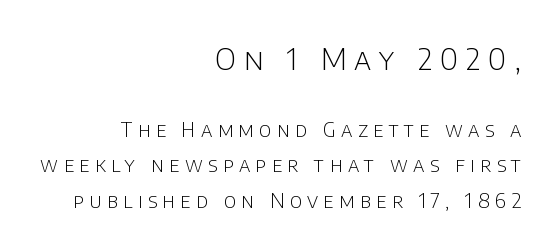
{"serif": "no", "italic": "no", "bold": "no", "weight": "light", "width": "normal", "stroke_contrast": "low", "x_height": "large", "monospaced": "no", "underline": "no", "align": "right", "line_spacing_ratio": 1.77, "letter_spacing": "wide", "letter_spacing_em": 0.27, "larger_block": "first", "size_ratio": 1.5, "glyph_px": 30}
